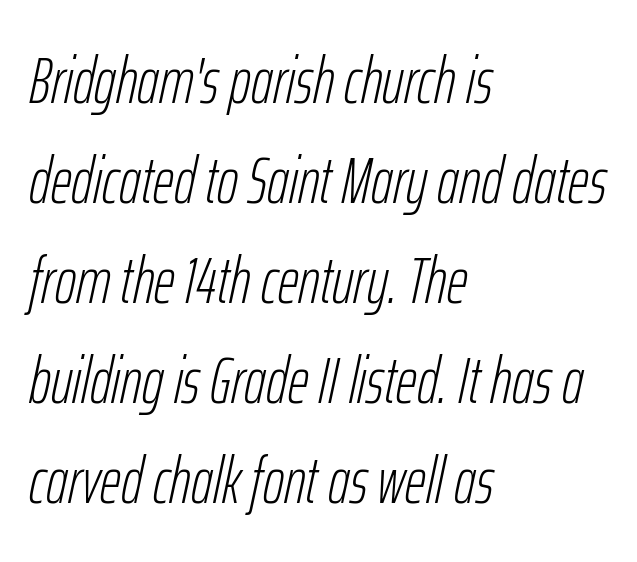
The image shows 65 px light, condensed type, italic (leaning right); set left-aligned, normal line spacing (1.54x), normal letter spacing, not underlined; low stroke contrast and a medium x-height.
